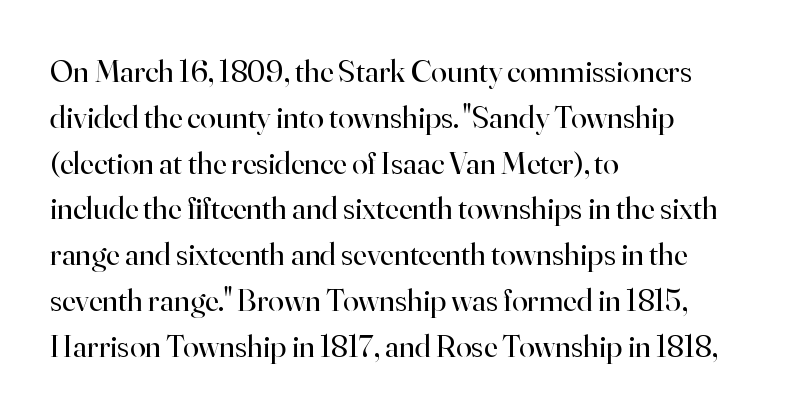
Any mark beneath the type? The region is blank. I'd call this a serif setting — the letters wear small feet. Weight: in the light-to-regular range. Is the block centered? No — it sits flush against the left margin. Caption: standard tracking, unaltered. Every stem runs plumb, perpendicular to the baseline.
